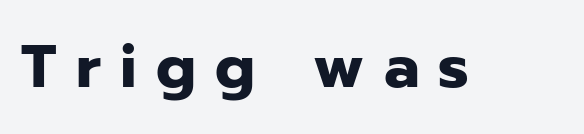
{"serif": "no", "italic": "no", "bold": "yes", "weight": "heavy", "width": "normal", "stroke_contrast": "low", "x_height": "medium", "monospaced": "no", "underline": "no", "letter_spacing": "wide", "letter_spacing_em": 0.32, "glyph_px": 60}
